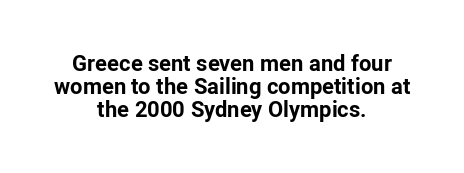
Q: Is the text bold? A: Yes.
Q: Is the text italic (slanted)? A: No, it is upright.
Q: Is the text underlined? A: No.
Q: How is the paragraph aligned? A: Centered.
Q: Is the spacing between letters normal or unusually wide? A: Normal.
Q: Is the spacing between lines tight, normal or loose? A: Tight.
